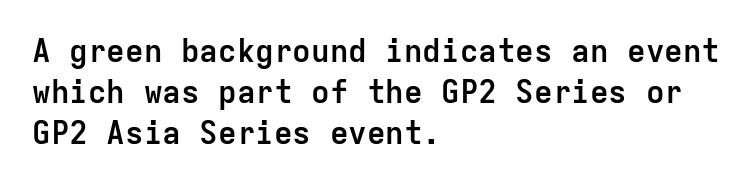
The passage shown is typed in a monospace face where columns stay perfectly aligned. Quick note: interline space is typical. Underline: absent. These lines are composed in type without serifs. How are the letters spaced? Ordinarily, with no added tracking. Short and long lines alike share a common starting point at left.
